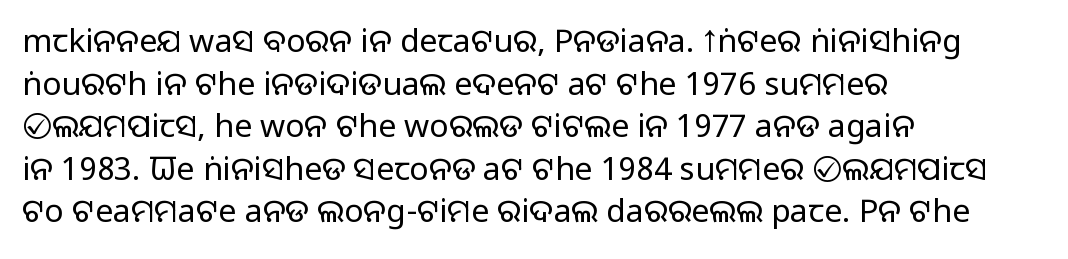
{"serif": "no", "italic": "no", "bold": "no", "weight": "regular", "width": "normal", "stroke_contrast": "low", "x_height": "large", "monospaced": "no", "underline": "no", "align": "left", "line_spacing": "normal", "line_spacing_ratio": 1.33, "letter_spacing": "normal", "letter_spacing_em": 0.0, "glyph_px": 32}
